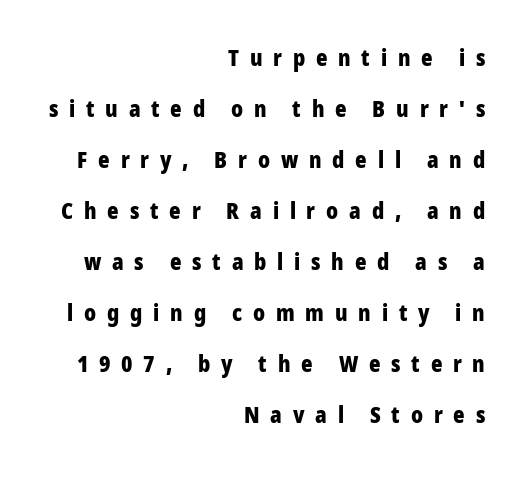
The image shows 22 px bold type, upright; set right-aligned, loose line spacing (2.32x), unusually wide letter spacing (+0.49 em), not underlined.
